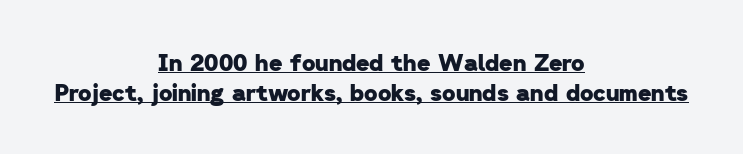
{"bold": "yes", "underline": "yes", "align": "center", "line_spacing": "normal", "line_spacing_ratio": 1.29, "letter_spacing": "normal", "letter_spacing_em": 0.0, "glyph_px": 23}
